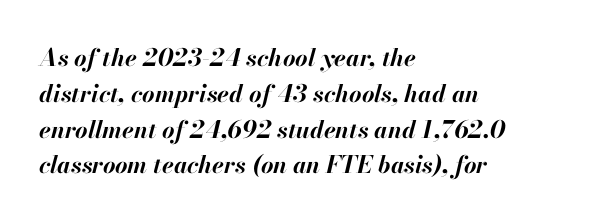
The image shows 24 px bold type, italic (leaning right); set left-aligned, normal line spacing (1.49x), normal letter spacing, not underlined.
